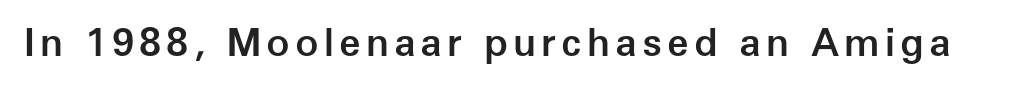
The image shows 39 px semibold sans-serif type, upright; set not underlined; low stroke contrast and a medium x-height.
